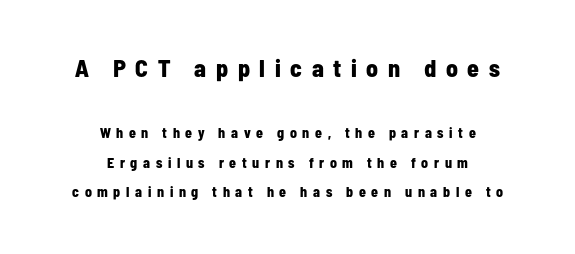
Q: Is the text bold? A: Yes.
Q: Is the text italic (slanted)? A: No, it is upright.
Q: Is the text underlined? A: No.
Q: How is the paragraph aligned? A: Centered.
Q: Is the spacing between letters normal or unusually wide? A: Unusually wide.
Q: Is the spacing between lines tight, normal or loose? A: Loose.
Q: Which block of text is set in a larger size, the first (top) or the second (bottom)? A: The first (top) one.
